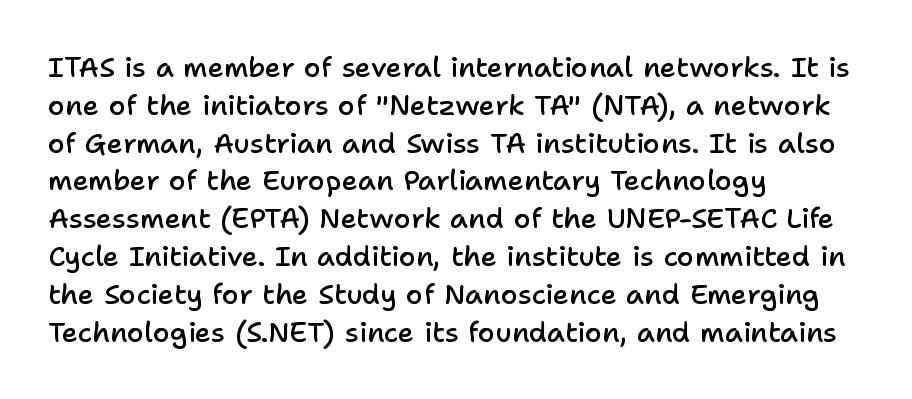
Q: Is the text bold? A: Semi-bold.
Q: Is the text italic (slanted)? A: No, it is upright.
Q: Is the typeface a serif or a sans-serif typeface? A: Sans-serif.
Q: Is the text underlined? A: No.
Q: How is the paragraph aligned? A: Left-aligned.
Q: Is the spacing between letters normal or unusually wide? A: Normal.
Q: Is the spacing between lines tight, normal or loose? A: Normal.
Q: Width (condensed, normal, or wide)? A: Normal.
Q: Stroke contrast? A: Low.
Q: x-height? A: Medium.
Q: Monospaced? A: No.
